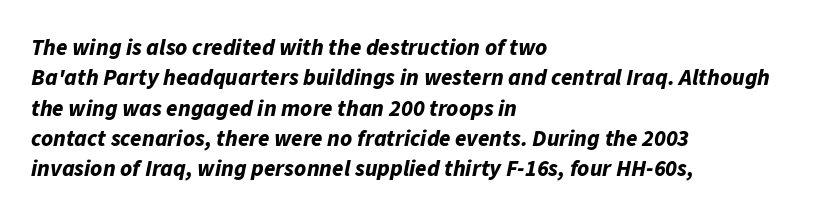
The image shows 23 px bold type, italic (leaning right); set left-aligned, normal line spacing (1.32x), normal letter spacing, not underlined.
